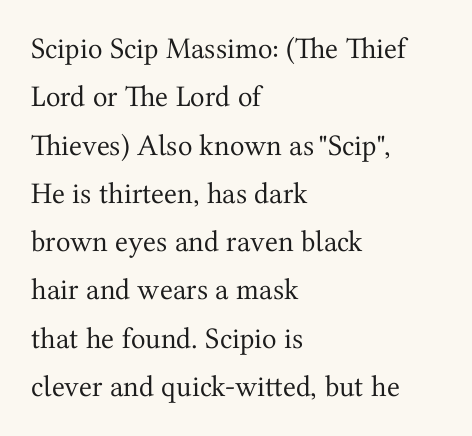
Q: Is the text bold? A: No.
Q: Is the text italic (slanted)? A: No, it is upright.
Q: Is the typeface a serif or a sans-serif typeface? A: Serif.
Q: Is the text underlined? A: No.
Q: How is the paragraph aligned? A: Left-aligned.
Q: Is the spacing between letters normal or unusually wide? A: Normal.
Q: Is the spacing between lines tight, normal or loose? A: Normal.
Q: Width (condensed, normal, or wide)? A: Normal.
Q: Stroke contrast? A: Medium.
Q: x-height? A: Medium.
Q: Monospaced? A: No.
